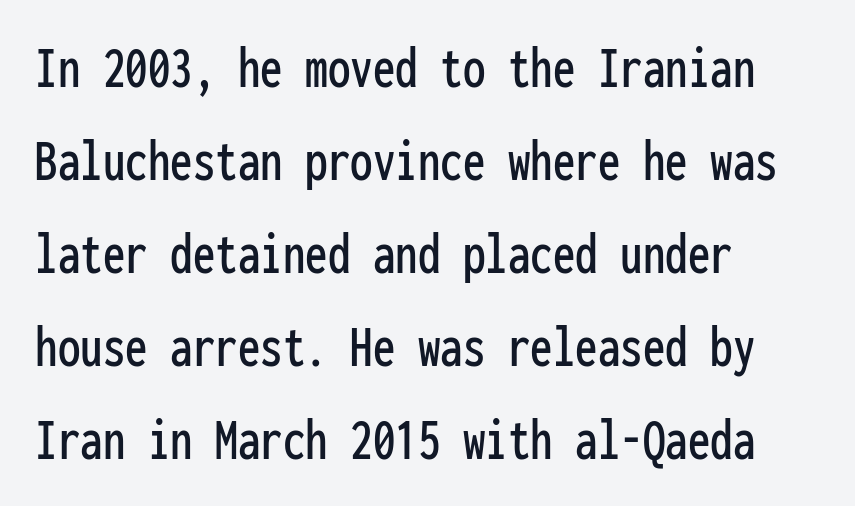
The lines in this sample share a left origin and differ only in where they stop. Short note: letters normally spaced. Think of a typewriter: that constant character pitch is what you see here. A typesetter would mark this as roman, not italic. Each row of text sits above clean, open space. Classification — sans serif.
